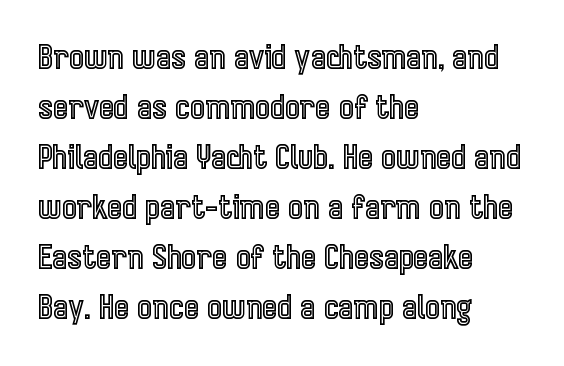
Q: Is the text italic (slanted)? A: No, it is upright.
Q: Is the text underlined? A: No.
Q: How is the paragraph aligned? A: Left-aligned.
Q: Is the spacing between letters normal or unusually wide? A: Normal.
Q: Is the spacing between lines tight, normal or loose? A: Normal.
Q: Width (condensed, normal, or wide)? A: Condensed.
Q: x-height? A: Medium.
Q: Monospaced? A: No.
